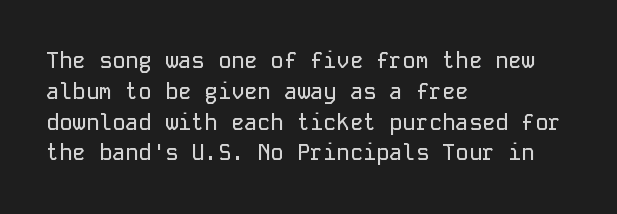
{"italic": "no", "underline": "no", "align": "left", "line_spacing": "normal", "line_spacing_ratio": 1.4, "letter_spacing": "normal", "letter_spacing_em": 0.0, "glyph_px": 22}
